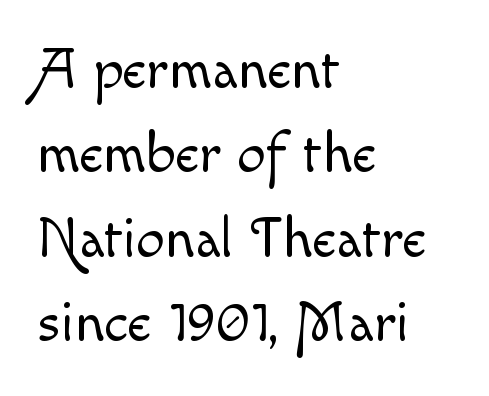
Successive baselines arrive at the customary interval. Descenders hang freely into open space. Unlike italic type, these characters show no tilt at all. Spacing verdict: proportional, widths tailored to each character. No heavy texture on the line: the type isn't bold. Reading down the block, your eye returns to a fixed left position each line.
